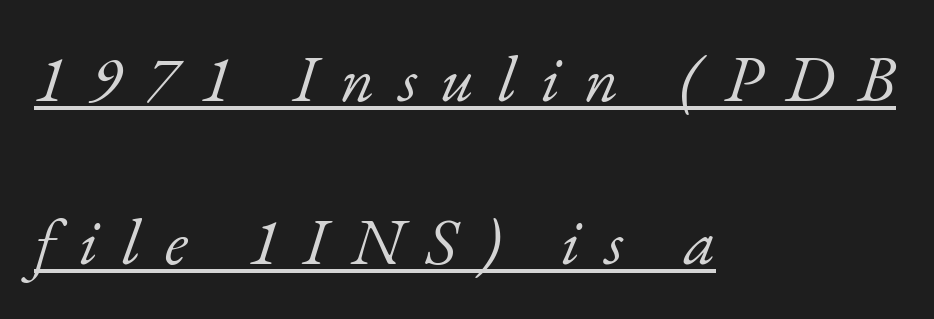
Q: Is the text bold? A: No.
Q: Is the text italic (slanted)? A: Yes, it leans right by about 17 degrees.
Q: Is the typeface a serif or a sans-serif typeface? A: Serif.
Q: Is the text underlined? A: Yes.
Q: How is the paragraph aligned? A: Left-aligned.
Q: Is the spacing between letters normal or unusually wide? A: Unusually wide.
Q: Is the spacing between lines tight, normal or loose? A: Loose.
Q: Width (condensed, normal, or wide)? A: Normal.
Q: Stroke contrast? A: Low.
Q: x-height? A: Small.
Q: Monospaced? A: No.
